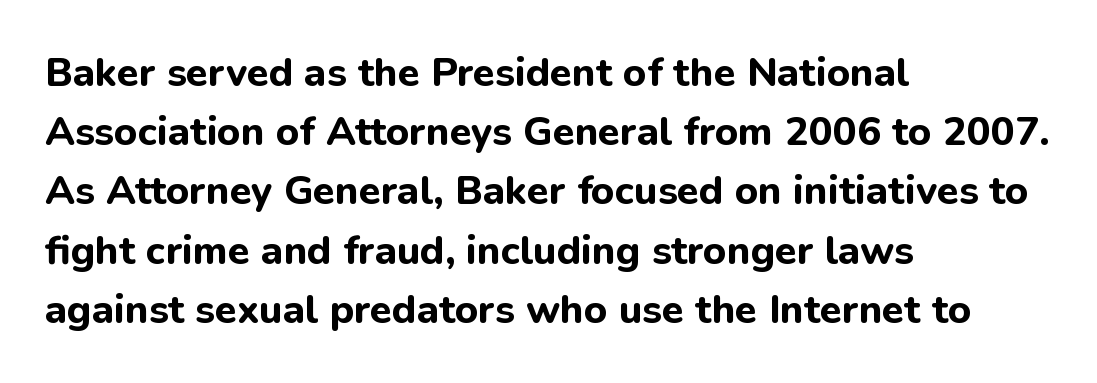
The image shows 40 px bold sans-serif type, upright; set left-aligned, normal line spacing (1.48x), normal letter spacing, not underlined; low stroke contrast and a medium x-height.
